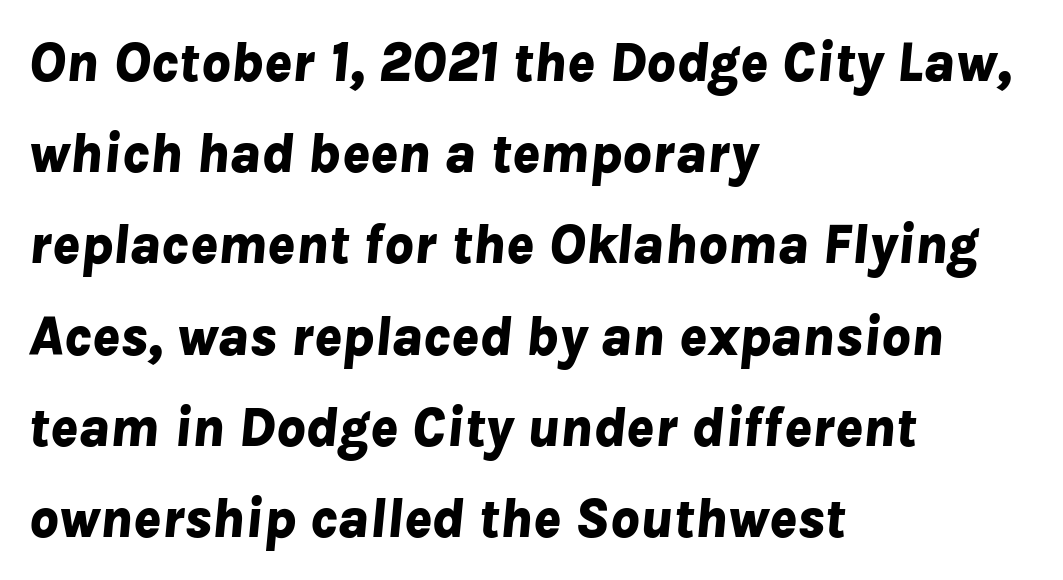
The image shows 57 px bold type, italic (leaning right); set left-aligned, normal line spacing (1.6x), normal letter spacing, not underlined; low stroke contrast and a medium x-height.
